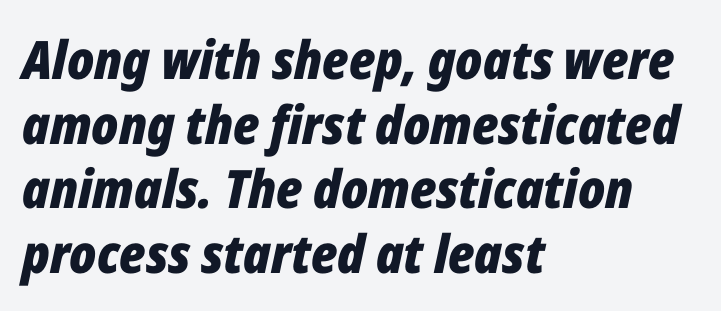
{"italic": "yes", "lean": "right", "slant_degrees": 12, "bold": "yes", "weight": "bold", "width": "condensed", "stroke_contrast": "low", "x_height": "medium", "monospaced": "no", "underline": "no", "align": "left", "line_spacing_ratio": 1.22, "letter_spacing": "normal", "letter_spacing_em": 0.0, "glyph_px": 53}
